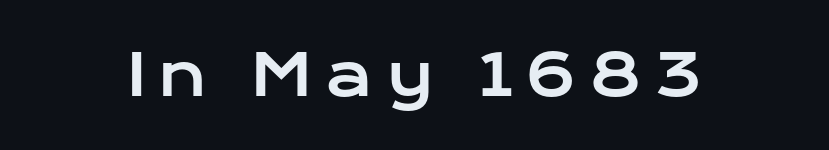
The string is rendered with underlining switched off. You could only call the tracking loose — the letters float apart. The letters advance in unequal steps, a hallmark of proportional type. Designer's note — italics off, roman on. Is this a sans? Yes — the strokes have no serifs.
